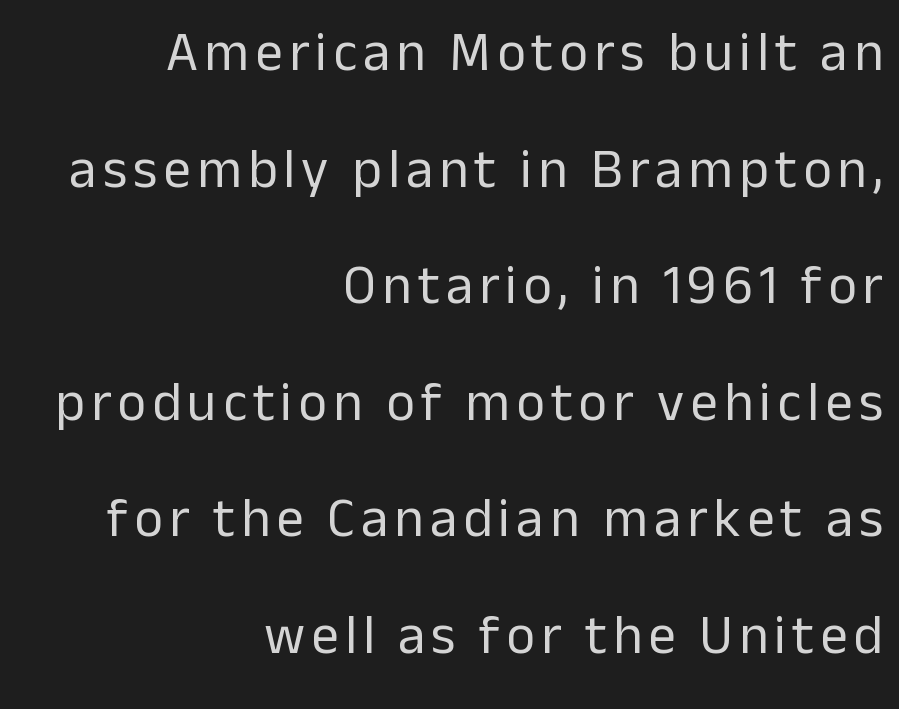
Q: Is the text bold? A: No.
Q: Is the text italic (slanted)? A: No, it is upright.
Q: Is the typeface a serif or a sans-serif typeface? A: Sans-serif.
Q: Is the text underlined? A: No.
Q: How is the paragraph aligned? A: Right-aligned.
Q: Is the spacing between lines tight, normal or loose? A: Loose.
Q: Width (condensed, normal, or wide)? A: Normal.
Q: Stroke contrast? A: Low.
Q: x-height? A: Medium.
Q: Monospaced? A: No.
